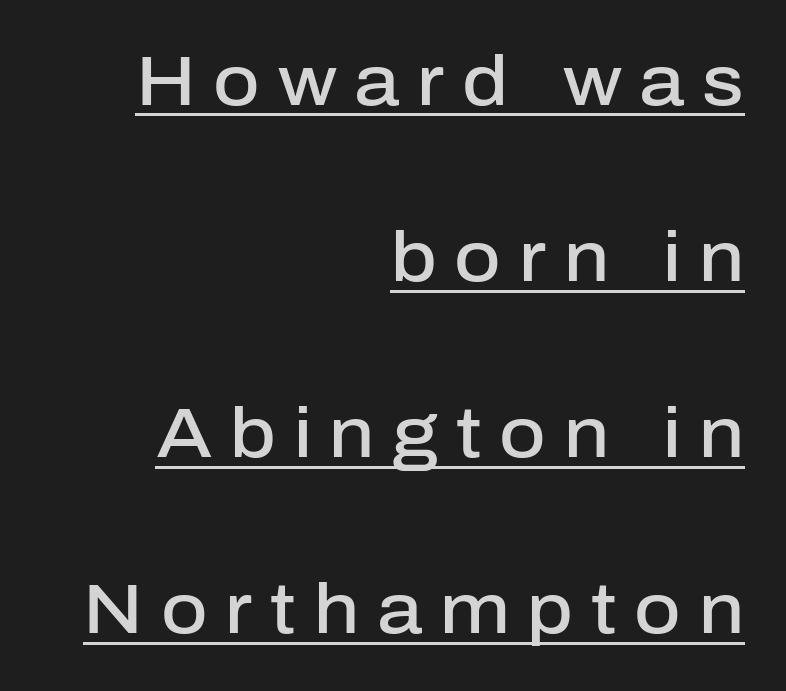
The image shows 71 px semibold sans-serif type, upright; set right-aligned, loose line spacing (2.48x), unusually wide letter spacing (+0.25 em), underlined; low stroke contrast and a medium x-height.
